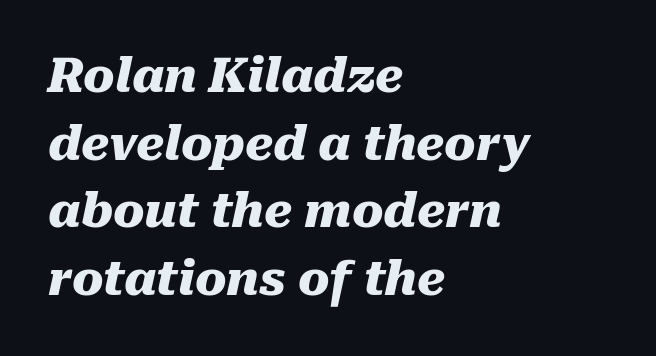
Q: Is the text bold? A: Yes.
Q: Is the text italic (slanted)? A: Yes, it leans right by about 10 degrees.
Q: Is the text underlined? A: No.
Q: How is the paragraph aligned? A: Left-aligned.
Q: Is the spacing between letters normal or unusually wide? A: Normal.
Q: Is the spacing between lines tight, normal or loose? A: Normal.
Q: Width (condensed, normal, or wide)? A: Normal.
Q: Stroke contrast? A: Medium.
Q: x-height? A: Medium.
Q: Monospaced? A: No.
